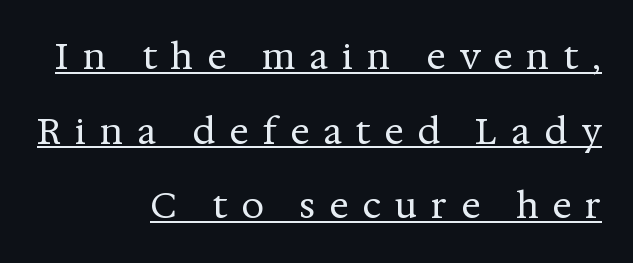
Q: Is the text bold? A: No.
Q: Is the text italic (slanted)? A: No, it is upright.
Q: Is the typeface a serif or a sans-serif typeface? A: Serif.
Q: Is the text underlined? A: Yes.
Q: How is the paragraph aligned? A: Right-aligned.
Q: Is the spacing between letters normal or unusually wide? A: Unusually wide.
Q: Is the spacing between lines tight, normal or loose? A: Loose.
Q: Width (condensed, normal, or wide)? A: Normal.
Q: Stroke contrast? A: Medium.
Q: x-height? A: Medium.
Q: Monospaced? A: No.
